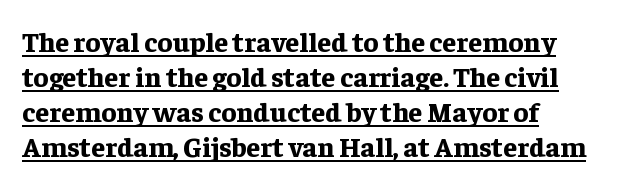
A normal amount of white space separates one row of letters from the next. This sample carries an underscore along the baseline area. These words are printed bold, with thick strokes throughout. Nope, not italic — everything's standing straight. Between one letter and the next there's only the usual sliver of space. A typesetter would call this proportional, since set widths differ per character.
